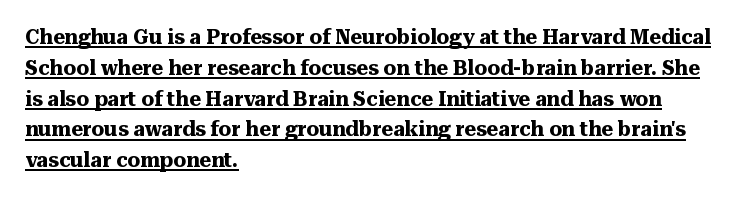
The characters look thick and weighty, a clear bold. Leftover space on each line is placed entirely after the last word. The lines sit at an ordinary, default distance from one another. Notice how a bar underscores the lettering throughout.
